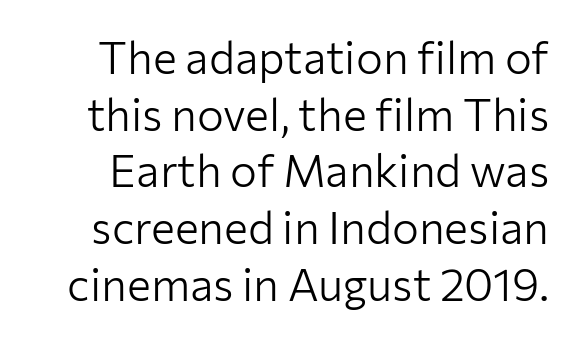
Q: Is the text bold? A: No.
Q: Is the text italic (slanted)? A: No, it is upright.
Q: Is the typeface a serif or a sans-serif typeface? A: Sans-serif.
Q: Is the text underlined? A: No.
Q: Is the spacing between letters normal or unusually wide? A: Normal.
Q: Is the spacing between lines tight, normal or loose? A: Normal.
Q: Width (condensed, normal, or wide)? A: Normal.
Q: Stroke contrast? A: Low.
Q: x-height? A: Medium.
Q: Monospaced? A: No.
